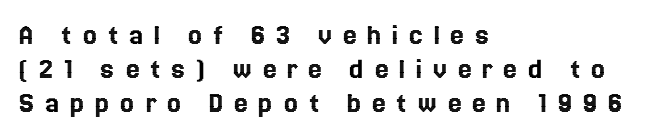
Q: Is the text italic (slanted)? A: No, it is upright.
Q: Is the text underlined? A: No.
Q: How is the paragraph aligned? A: Left-aligned.
Q: Is the spacing between letters normal or unusually wide? A: Unusually wide.
Q: Is the spacing between lines tight, normal or loose? A: Tight.
Q: Width (condensed, normal, or wide)? A: Normal.
Q: x-height? A: Medium.
Q: Monospaced? A: No.
